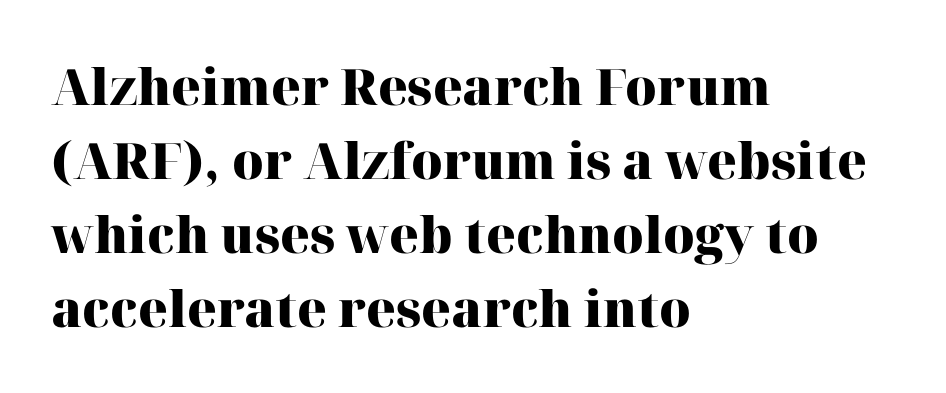
The image shows 50 px heavy serif type, upright; set left-aligned, normal line spacing (1.48x), normal letter spacing, not underlined; high stroke contrast and a medium x-height.
